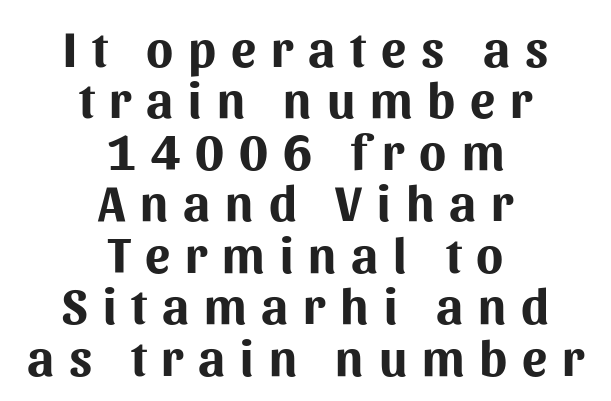
{"serif": "no", "italic": "no", "bold": "yes", "weight": "bold", "width": "normal", "stroke_contrast": "medium", "x_height": "medium", "monospaced": "no", "underline": "no", "align": "center", "line_spacing": "tight", "line_spacing_ratio": 1.03, "letter_spacing": "wide", "letter_spacing_em": 0.3, "glyph_px": 50}
